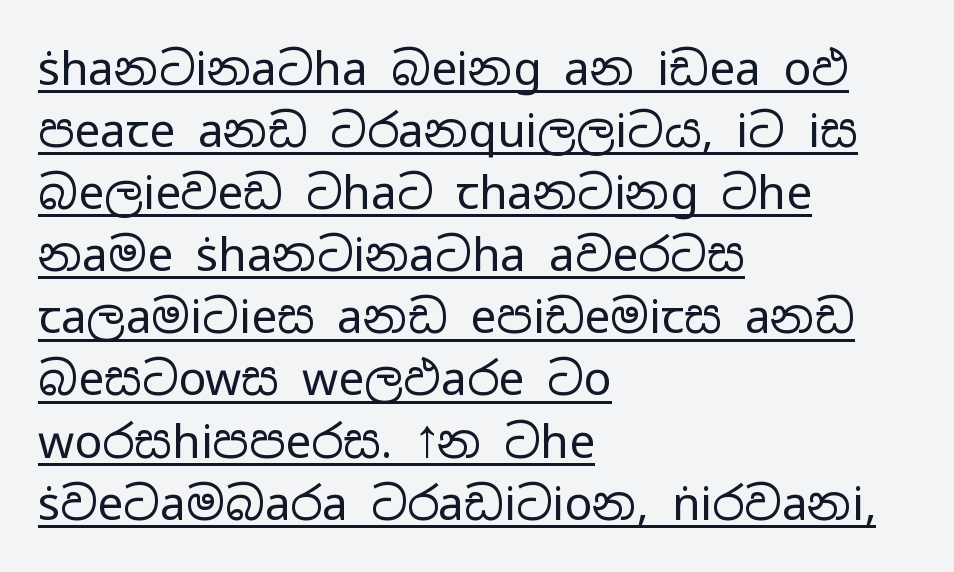
Q: Is the text bold? A: No.
Q: Is the text italic (slanted)? A: No, it is upright.
Q: Is the typeface a serif or a sans-serif typeface? A: Sans-serif.
Q: Is the text underlined? A: Yes.
Q: How is the paragraph aligned? A: Left-aligned.
Q: Is the spacing between letters normal or unusually wide? A: Normal.
Q: Is the spacing between lines tight, normal or loose? A: Normal.
Q: Width (condensed, normal, or wide)? A: Wide.
Q: Stroke contrast? A: Low.
Q: x-height? A: Medium.
Q: Monospaced? A: No.
